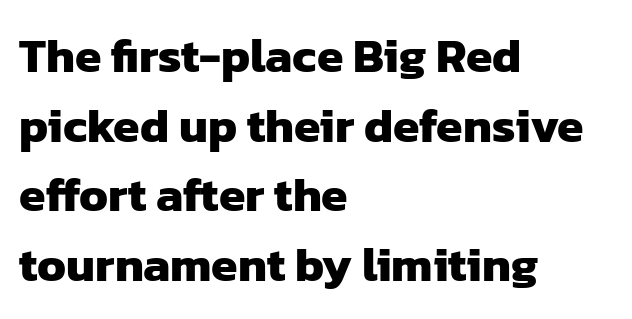
The image shows 48 px heavy sans-serif type; set left-aligned, normal line spacing (1.45x), normal letter spacing, not underlined; low stroke contrast and a medium x-height.
